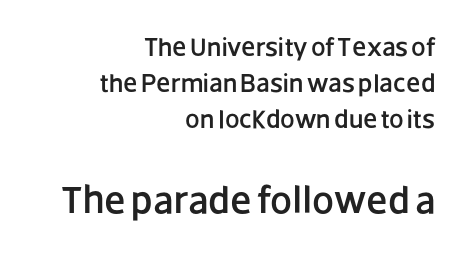
The image shows 39 px sans-serif type, upright; set right-aligned, normal line spacing (1.39x), normal letter spacing, not underlined; the second (bottom) block is 1.5x larger; low stroke contrast and a large x-height.
